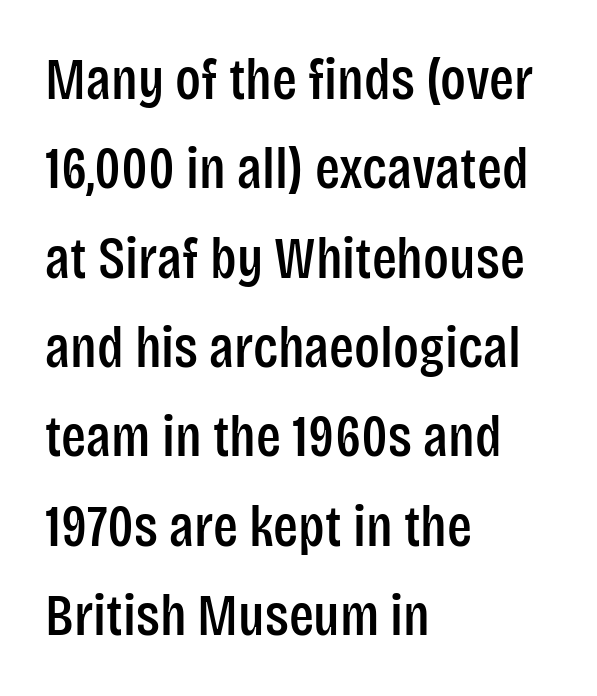
The passage is arranged the way most books set body copy — flush left. The block of text has a typical density, with ordinary space between rows. Is this a fixed-width face? No — the glyphs have proportional, varying widths. Observe the absence of serifs on each vertical stroke in this sample. A bare baseline throughout the passage. Do the letters lean? They stand straight.
